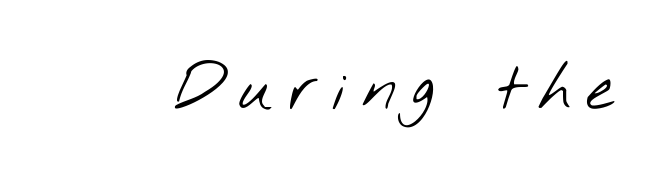
Weight: regular or lighter. Type without underlining. The face used here is proportionally spaced, like ordinary book or web type. Look at the bottom of the vertical strokes: they stop flat, with no serifs. Is the letter spacing exaggerated? Yes — the characters are pushed far apart.
